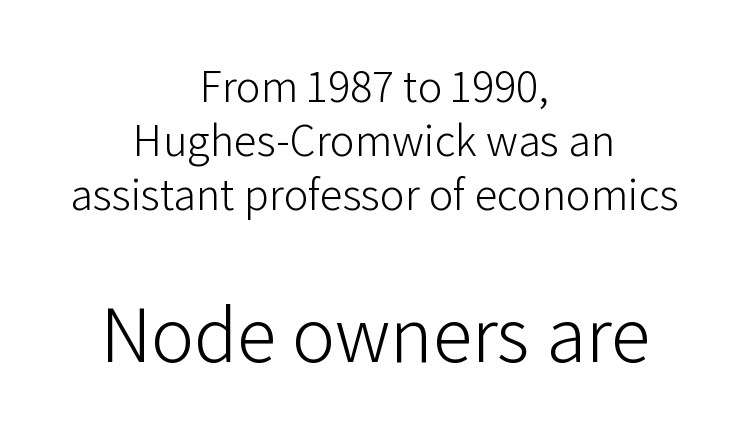
{"serif": "no", "italic": "no", "bold": "no", "weight": "light", "width": "normal", "stroke_contrast": "low", "x_height": "medium", "monospaced": "no", "underline": "no", "align": "center", "line_spacing_ratio": 1.17, "letter_spacing": "normal", "letter_spacing_em": 0.0, "larger_block": "second", "size_ratio": 1.74, "glyph_px": 80}
